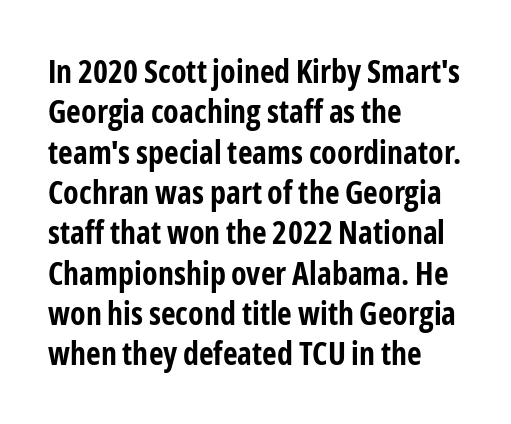
The rendering keeps characters at their native spacing. These words are printed bold, with thick strokes throughout. What's the leading like? Ordinary, nothing unusual. Beneath every word, the page is bare. Is this a fixed-width face? No — the glyphs have proportional, varying widths. Posture: straight, roman, zero tilt.
